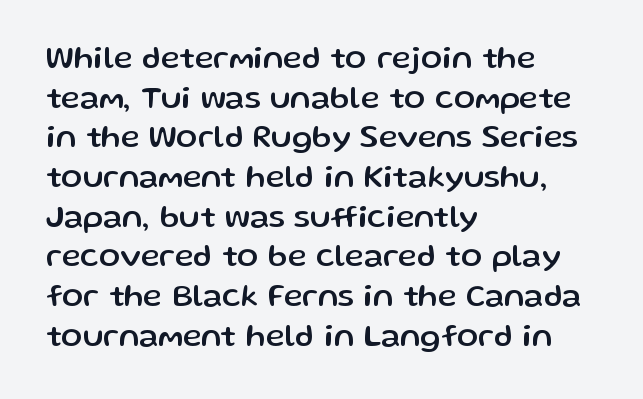
{"serif": "no", "italic": "no", "width": "normal", "stroke_contrast": "low", "x_height": "medium", "monospaced": "no", "underline": "no", "align": "left", "line_spacing_ratio": 1.24, "letter_spacing": "normal", "letter_spacing_em": 0.0, "glyph_px": 32}
